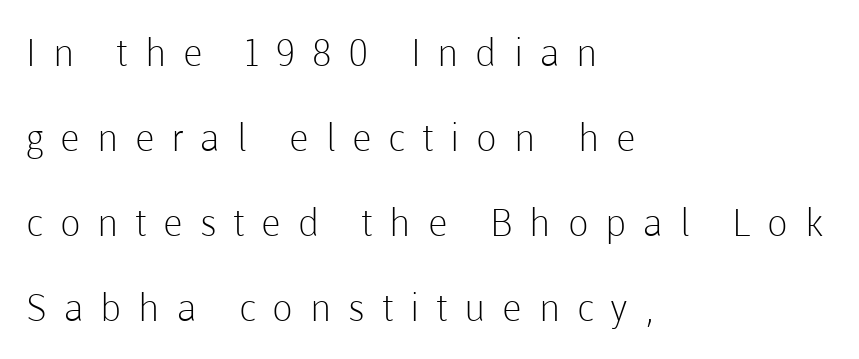
Note the varied advance widths — an 'i' is clearly narrower than an 'm'. A bare baseline throughout the passage. The rendering inserts visible extra space after every character. Ordinary non-slanted type is in use. Whoever set this chose breathing room over compactness in the vertical rhythm. No extra ink here — the face is not bold.
